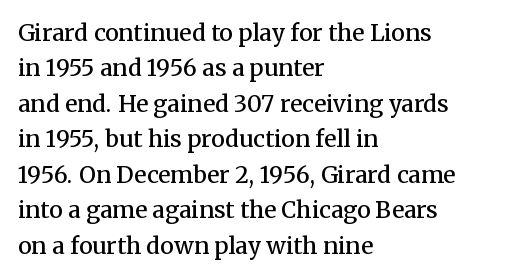
A bit beefed up — I'd call it semibold rather than bold. Upright lettering throughout. Students, observe: this is what conventionally led text looks like. The typesetter chose a ragged-right arrangement here. The rendering keeps characters at their native spacing. Only glyphs here, with clear space below each row.
